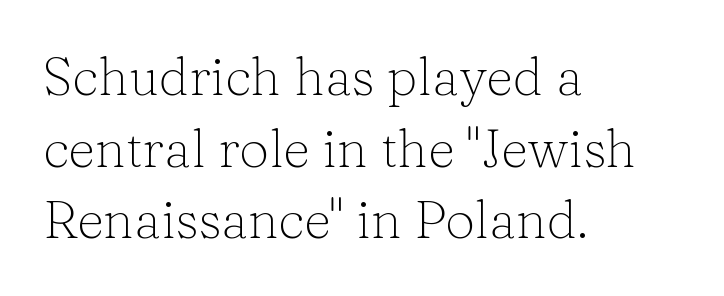
Q: Is the text bold? A: No.
Q: Is the text italic (slanted)? A: No, it is upright.
Q: Is the typeface a serif or a sans-serif typeface? A: Serif.
Q: Is the text underlined? A: No.
Q: How is the paragraph aligned? A: Left-aligned.
Q: Is the spacing between letters normal or unusually wide? A: Normal.
Q: Is the spacing between lines tight, normal or loose? A: Normal.
Q: Width (condensed, normal, or wide)? A: Normal.
Q: Stroke contrast? A: Low.
Q: x-height? A: Medium.
Q: Monospaced? A: No.
